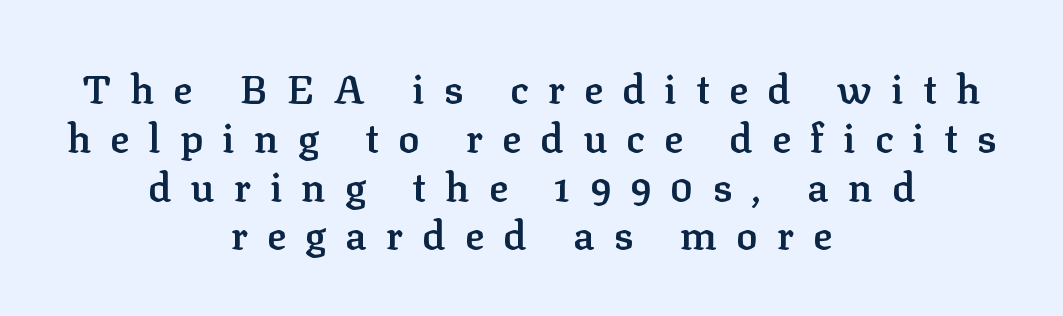
The image shows 40 px semibold serif type, upright; set centered, line spacing 1.22x, unusually wide letter spacing (+0.48 em), not underlined; low stroke contrast and a medium x-height.
